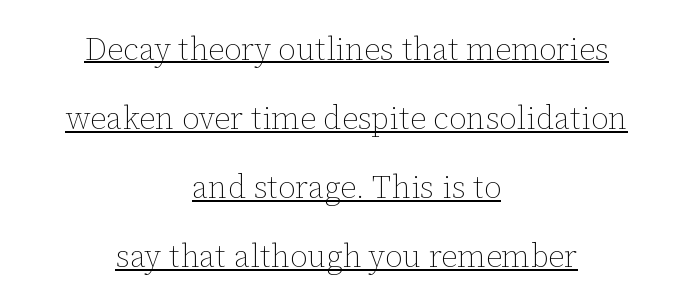
The image shows 32 px thin type, upright; set centered, loose line spacing (2.16x), normal letter spacing, underlined; low stroke contrast and a medium x-height.
